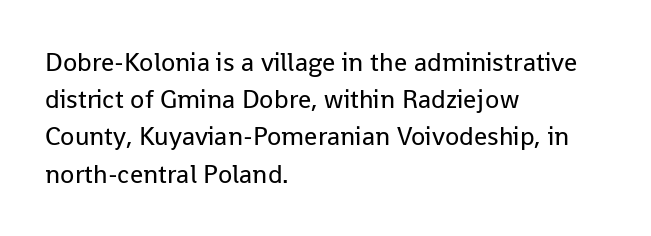
The image shows 26 px text type, upright; set left-aligned, normal line spacing (1.43x), normal letter spacing, not underlined.
